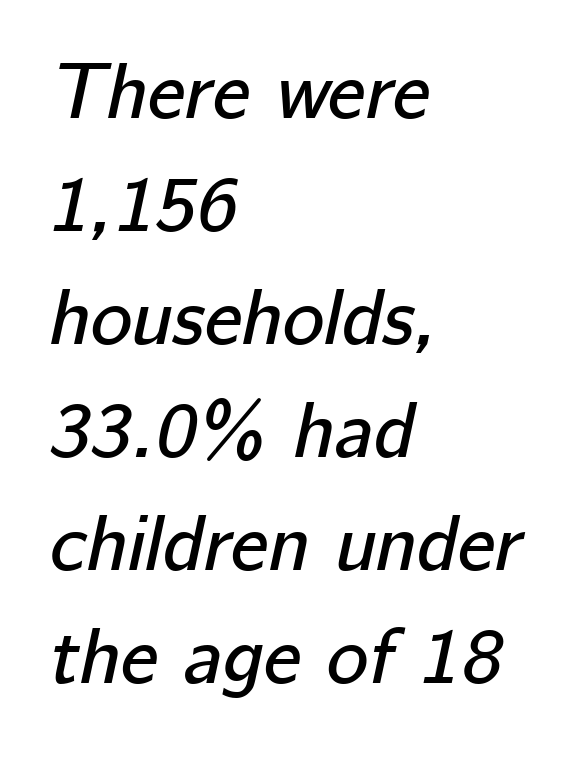
{"italic": "yes", "lean": "right", "slant_degrees": 12, "width": "normal", "stroke_contrast": "low", "x_height": "medium", "monospaced": "no", "underline": "no", "align": "left", "line_spacing": "normal", "line_spacing_ratio": 1.43, "letter_spacing": "normal", "letter_spacing_em": 0.0, "glyph_px": 79}
